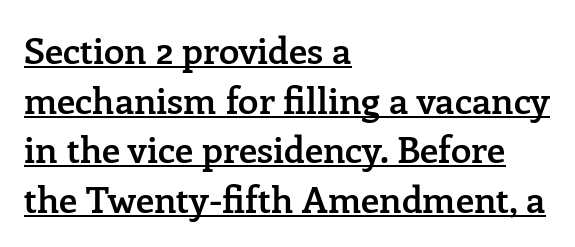
{"serif": "yes", "italic": "no", "bold": "semi", "weight": "semibold", "width": "normal", "stroke_contrast": "low", "x_height": "medium", "monospaced": "no", "underline": "yes", "align": "left", "line_spacing": "normal", "line_spacing_ratio": 1.34, "letter_spacing": "normal", "letter_spacing_em": 0.0, "glyph_px": 37}
